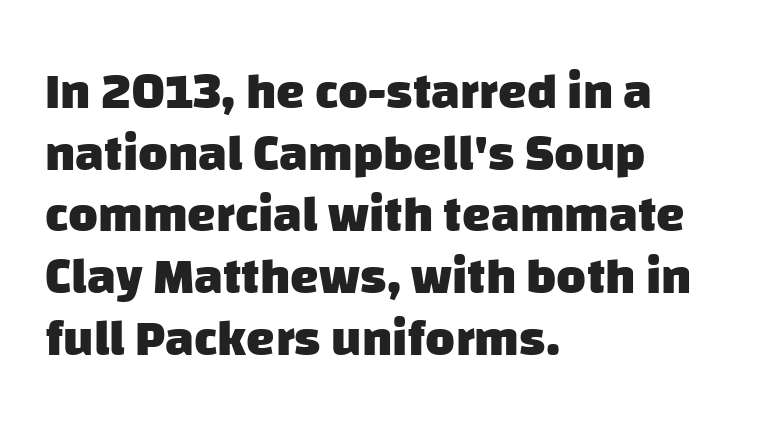
Each row of text sits above clean, open space. The passage shown is typed in a proportional face where columns would drift. This rendering uses left alignment, leaving the right contour irregular. Is the letter spacing exaggerated? No — it looks like the ordinary default.
